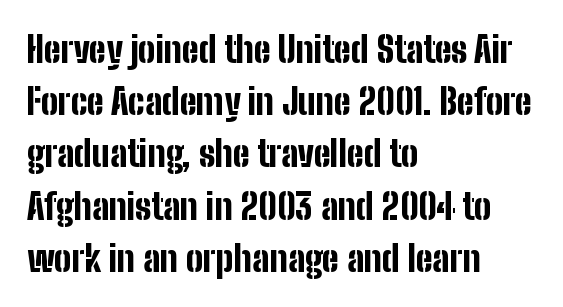
The face used here is rendered with its standard letterfit. The face used here has the dense, thick strokes of a bold. Does the lettering tilt? It doesn't — this is upright. Baseline-to-baseline distance is the conventional proportion of letter height. These lines are composed in type without serifs. Where is the straight margin? On the left.
